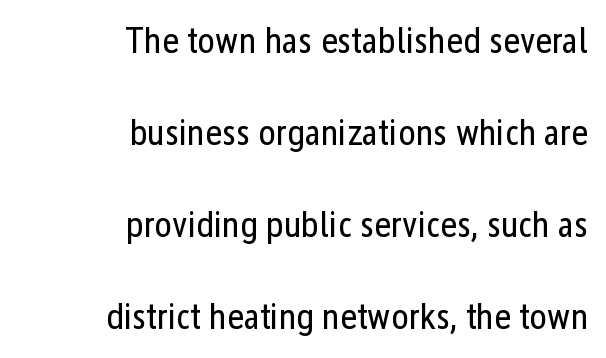
Q: Is the text bold? A: No.
Q: Is the text italic (slanted)? A: No, it is upright.
Q: Is the typeface a serif or a sans-serif typeface? A: Sans-serif.
Q: Is the text underlined? A: No.
Q: How is the paragraph aligned? A: Right-aligned.
Q: Is the spacing between letters normal or unusually wide? A: Normal.
Q: Is the spacing between lines tight, normal or loose? A: Loose.
Q: Width (condensed, normal, or wide)? A: Condensed.
Q: Stroke contrast? A: Low.
Q: x-height? A: Medium.
Q: Monospaced? A: No.
